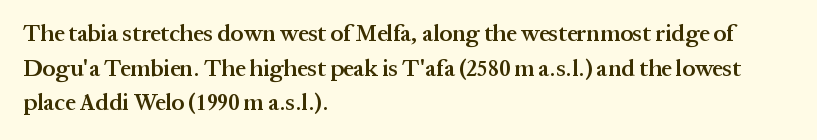
{"italic": "no", "bold": "semi", "underline": "no", "align": "left", "line_spacing": "normal", "line_spacing_ratio": 1.51, "letter_spacing": "normal", "letter_spacing_em": 0.0, "glyph_px": 23}
